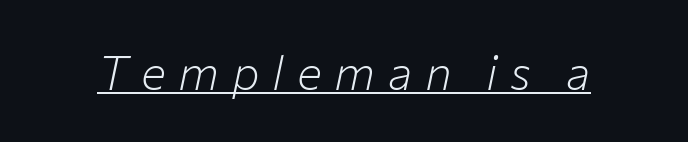
Q: Is the text bold? A: No.
Q: Is the text italic (slanted)? A: Yes, it leans right by about 12 degrees.
Q: Is the text underlined? A: Yes.
Q: Is the spacing between letters normal or unusually wide? A: Unusually wide.
Q: Width (condensed, normal, or wide)? A: Normal.
Q: Stroke contrast? A: Low.
Q: x-height? A: Medium.
Q: Monospaced? A: No.
